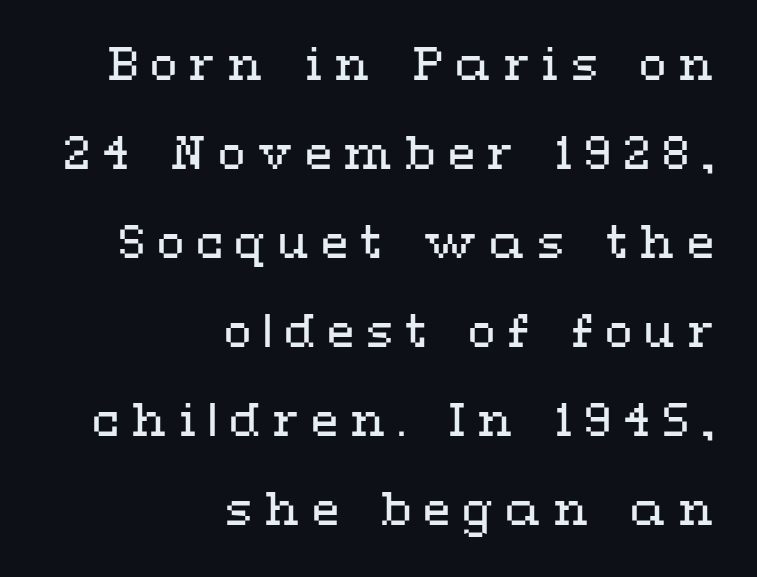
On a weight scale, this lands at 450 or below. Words float on clear page, feet unadorned. All the whitespace from short lines collects on the left. Notice how the stems are strictly vertical — no italics here. Leading is clearly above the norm, producing a sparse column. This sample has the flowing, uneven cadence of proportional lettering.
